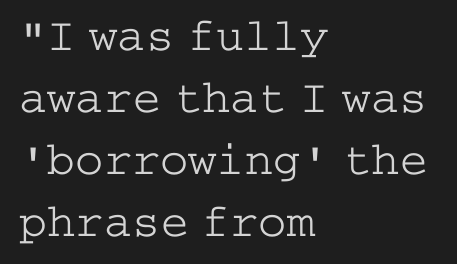
Q: Is the text bold? A: No.
Q: Is the text italic (slanted)? A: No, it is upright.
Q: Is the typeface a serif or a sans-serif typeface? A: Serif.
Q: Is the text underlined? A: No.
Q: How is the paragraph aligned? A: Left-aligned.
Q: Is the spacing between letters normal or unusually wide? A: Normal.
Q: Is the spacing between lines tight, normal or loose? A: Normal.
Q: Width (condensed, normal, or wide)? A: Wide.
Q: Stroke contrast? A: Low.
Q: x-height? A: Medium.
